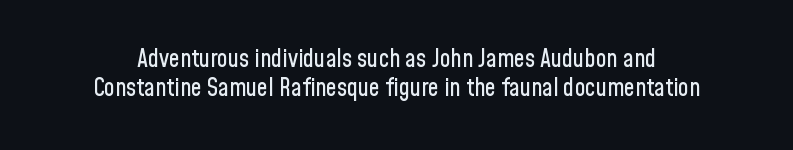
Clear beneath every line of the passage. Tracking value appears to be zero — textbook default spacing. The typography opts for an upright posture over an oblique one.
